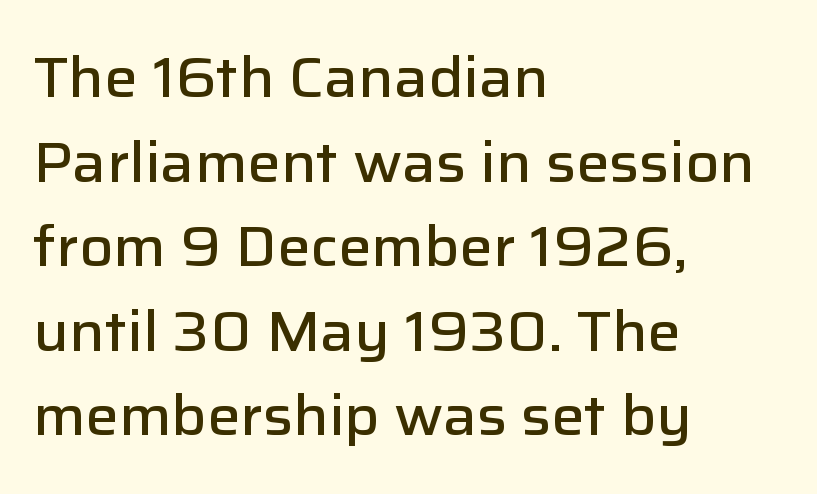
These lines are rendered in a variable-pitch font. Does the weight exceed regular? Yes, but only to semibold. Is this a sans? Yes — the strokes have no serifs. The space beneath each line is pristine and unruled.
